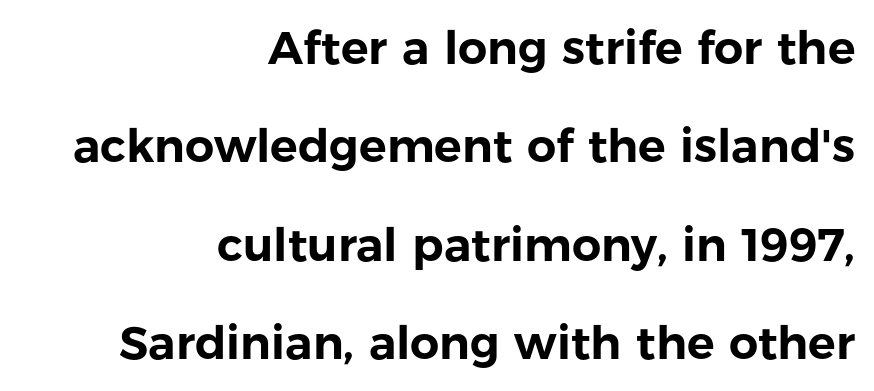
Q: Is the text italic (slanted)? A: No, it is upright.
Q: Is the typeface a serif or a sans-serif typeface? A: Sans-serif.
Q: Is the text underlined? A: No.
Q: How is the paragraph aligned? A: Right-aligned.
Q: Is the spacing between letters normal or unusually wide? A: Normal.
Q: Is the spacing between lines tight, normal or loose? A: Loose.
Q: Width (condensed, normal, or wide)? A: Normal.
Q: Stroke contrast? A: Low.
Q: x-height? A: Medium.
Q: Monospaced? A: No.
